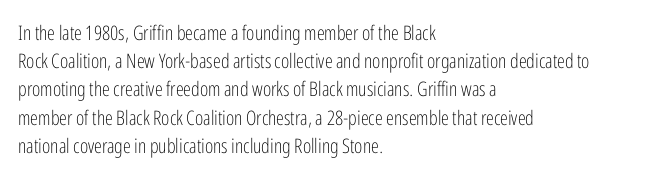
The image shows 20 px text type, upright; set left-aligned, normal line spacing (1.41x), normal letter spacing, not underlined.
